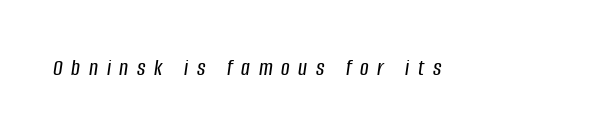
Check the space under the baseline: it is left empty. Glyph-to-glyph distance is far greater than everyday printed text. The rendering applies a slant to the glyphs.
